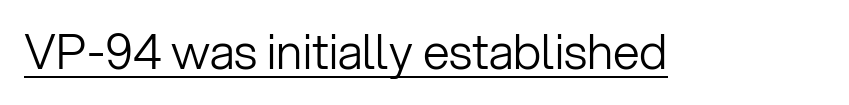
Q: Is the text bold? A: No.
Q: Is the text italic (slanted)? A: No, it is upright.
Q: Is the typeface a serif or a sans-serif typeface? A: Sans-serif.
Q: Is the text underlined? A: Yes.
Q: Is the spacing between letters normal or unusually wide? A: Normal.
Q: Width (condensed, normal, or wide)? A: Normal.
Q: Stroke contrast? A: Low.
Q: x-height? A: Medium.
Q: Monospaced? A: No.
